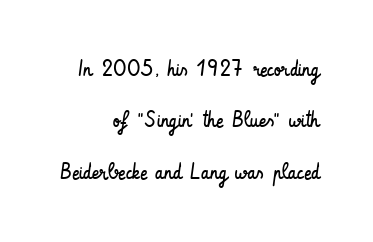
The rag falls on the left side of this text block. A roman cut, with each character standing at attention. On a weight scale, this lands at 450 or below. Students, observe: this is what heavily led, spacious text looks like.
